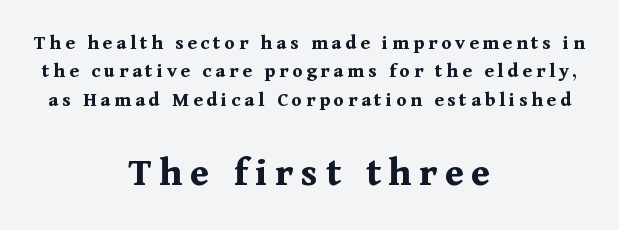
Q: Is the text bold? A: Yes.
Q: Is the text italic (slanted)? A: No, it is upright.
Q: Is the typeface a serif or a sans-serif typeface? A: Serif.
Q: Is the text underlined? A: No.
Q: How is the paragraph aligned? A: Centered.
Q: Is the spacing between lines tight, normal or loose? A: Normal.
Q: Which block of text is set in a larger size, the first (top) or the second (bottom)? A: The second (bottom) one.
Q: Width (condensed, normal, or wide)? A: Normal.
Q: Stroke contrast? A: Medium.
Q: x-height? A: Medium.
Q: Monospaced? A: No.
